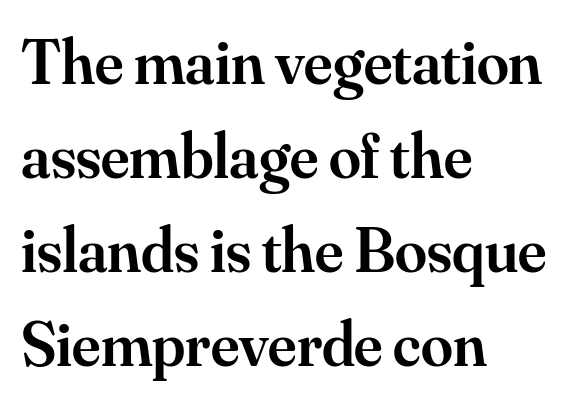
{"serif": "yes", "italic": "no", "bold": "semi", "weight": "semibold", "width": "normal", "stroke_contrast": "medium", "x_height": "small", "monospaced": "no", "underline": "no", "align": "left", "line_spacing": "normal", "line_spacing_ratio": 1.47, "letter_spacing": "normal", "letter_spacing_em": 0.0, "glyph_px": 64}
